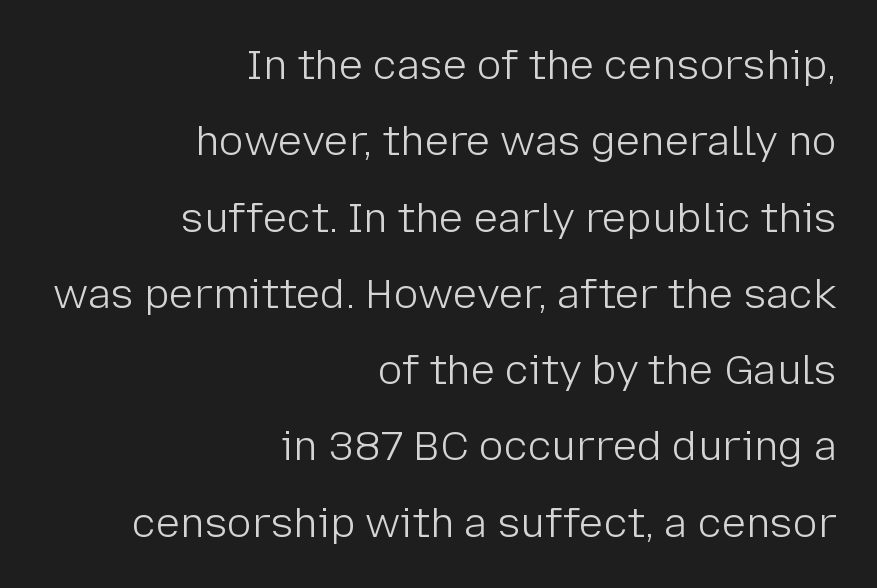
Observe the ordinary spacing: letters are neighbours, not strangers. Any mark beneath the type? The region is blank. The passage shown is typed in a proportional face where columns would drift. This reads as an unemphasized weight, regular at the heaviest.
